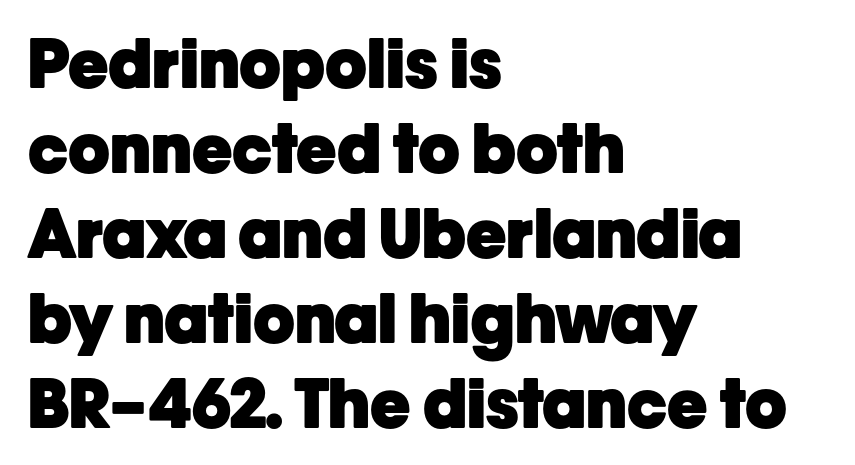
The image shows 68 px heavy sans-serif type, upright; set left-aligned, normal line spacing (1.25x), normal letter spacing, not underlined; low stroke contrast and a medium x-height.
